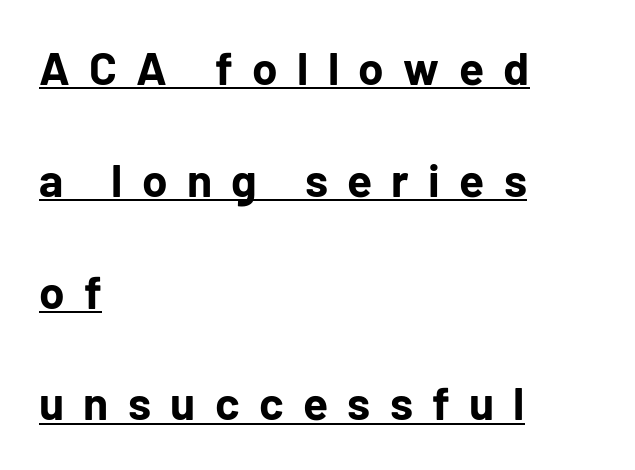
{"serif": "no", "italic": "no", "bold": "yes", "weight": "bold", "width": "normal", "stroke_contrast": "low", "x_height": "medium", "monospaced": "no", "underline": "yes", "align": "left", "line_spacing": "loose", "line_spacing_ratio": 2.43, "letter_spacing": "wide", "letter_spacing_em": 0.42, "glyph_px": 46}
